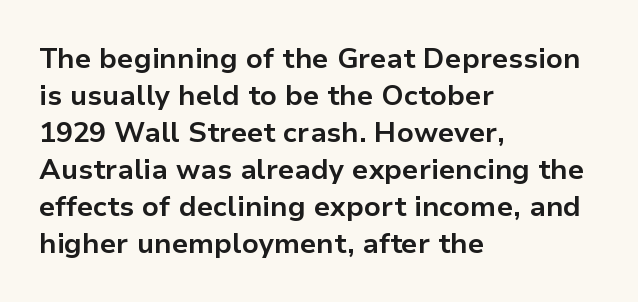
The face used here is rendered with its standard letterfit. The passage shown is typeset with a sans-serif family. Notice how descenders clear the ascenders below comfortably — that's standard leading. Note the varied advance widths — an 'i' is clearly narrower than an 'm'. The ragged edge is on the right, which tells us the setting is flush left. The string is rendered with underlining switched off.
